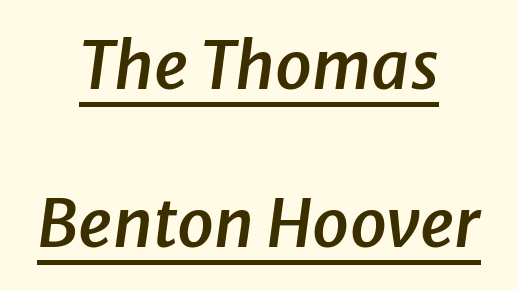
The image shows 66 px semibold type, italic (leaning right); set centered, loose line spacing (2.4x), normal letter spacing, underlined; low stroke contrast and a medium x-height.
